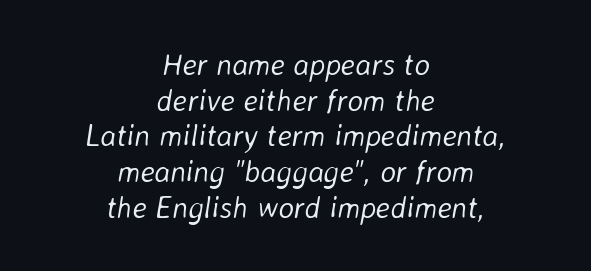
Q: Is the text bold? A: No.
Q: Is the text italic (slanted)? A: Yes, it leans right by about 8 degrees.
Q: Is the text underlined? A: No.
Q: How is the paragraph aligned? A: Centered.
Q: Is the spacing between letters normal or unusually wide? A: Normal.
Q: Width (condensed, normal, or wide)? A: Normal.
Q: Stroke contrast? A: Low.
Q: x-height? A: Medium.
Q: Monospaced? A: No.
